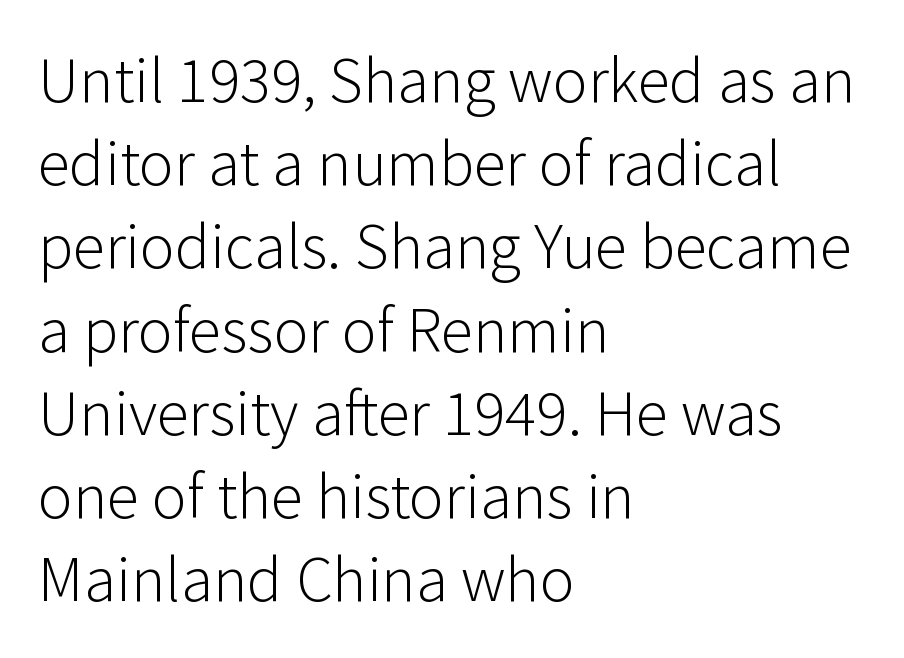
Horizontal alignment here is leftward, the default for most running prose. Is this a fixed-width face? No — the glyphs have proportional, varying widths. A quiet, ordinary-to-light weight characterises the typeface. It's the straight-up-and-down kind of type. The baseline area is clear. The horizontal fit of the characters is conventional and even.
